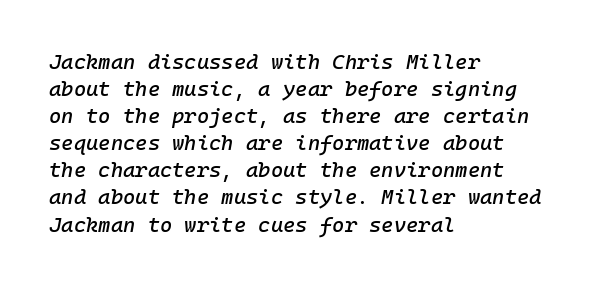
The image shows 21 px text type, italic (leaning right); set left-aligned, normal line spacing (1.29x), normal letter spacing, not underlined.
